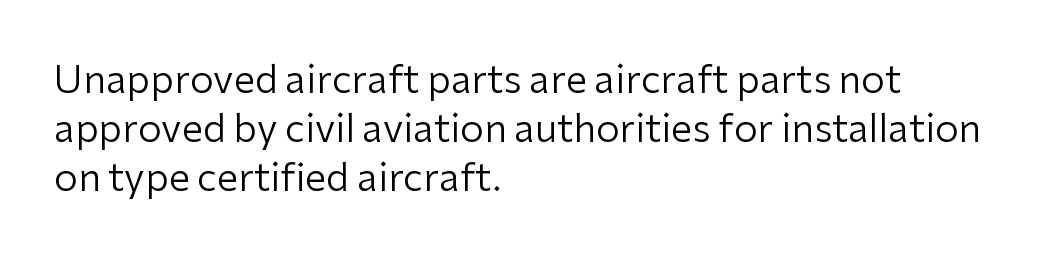
The image shows 38 px regular-weight sans-serif type, upright; set left-aligned, normal line spacing (1.29x), normal letter spacing, not underlined; low stroke contrast and a medium x-height.
